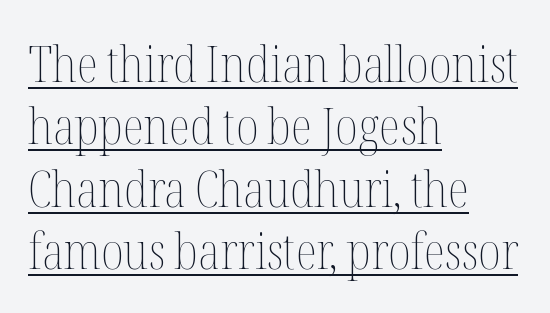
The image shows 50 px thin, condensed type, upright; set left-aligned, normal line spacing (1.25x), normal letter spacing, underlined; medium stroke contrast and a medium x-height.
